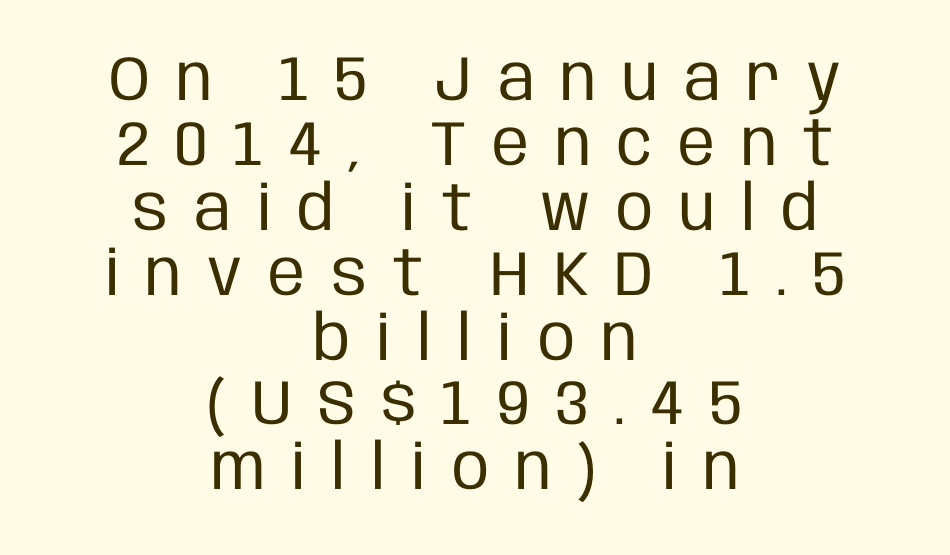
The image shows 63 px regular-weight, condensed sans-serif type, upright; set centered, tight line spacing (1.03x), unusually wide letter spacing (+0.41 em), not underlined; low stroke contrast and a large x-height.
